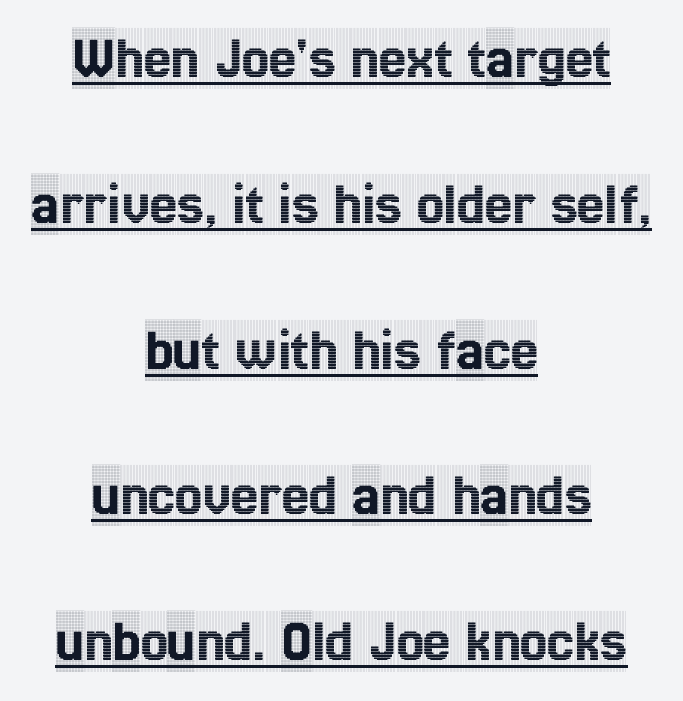
Q: Is the text italic (slanted)? A: No, it is upright.
Q: Is the typeface a serif or a sans-serif typeface? A: Serif.
Q: Is the text underlined? A: Yes.
Q: How is the paragraph aligned? A: Centered.
Q: Is the spacing between letters normal or unusually wide? A: Normal.
Q: Is the spacing between lines tight, normal or loose? A: Loose.
Q: Width (condensed, normal, or wide)? A: Condensed.
Q: x-height? A: Large.
Q: Monospaced? A: No.
